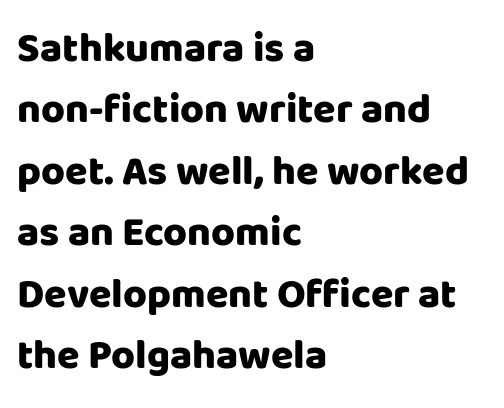
{"serif": "no", "italic": "no", "bold": "yes", "weight": "heavy", "width": "normal", "stroke_contrast": "low", "x_height": "large", "monospaced": "no", "underline": "no", "align": "left", "line_spacing": "normal", "line_spacing_ratio": 1.5, "letter_spacing": "normal", "letter_spacing_em": 0.0, "glyph_px": 41}
